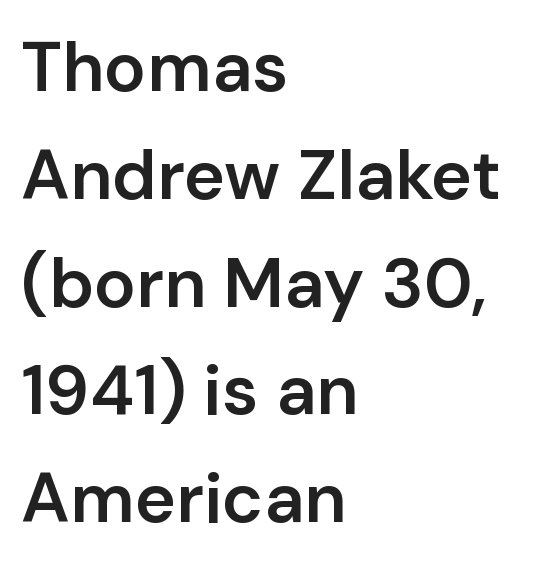
Q: Is the text bold? A: Semi-bold.
Q: Is the text italic (slanted)? A: No, it is upright.
Q: Is the typeface a serif or a sans-serif typeface? A: Sans-serif.
Q: Is the text underlined? A: No.
Q: How is the paragraph aligned? A: Left-aligned.
Q: Is the spacing between letters normal or unusually wide? A: Normal.
Q: Is the spacing between lines tight, normal or loose? A: Normal.
Q: Width (condensed, normal, or wide)? A: Normal.
Q: Stroke contrast? A: Low.
Q: x-height? A: Medium.
Q: Monospaced? A: No.
